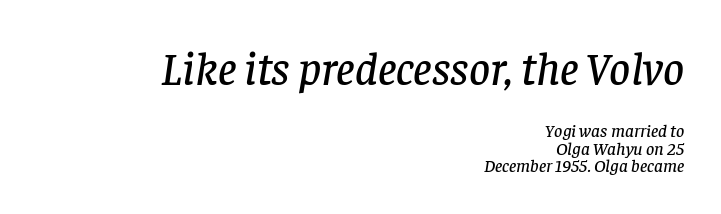
Q: Is the text italic (slanted)? A: Yes, it leans right by about 8 degrees.
Q: Is the typeface a serif or a sans-serif typeface? A: Serif.
Q: Is the text underlined? A: No.
Q: How is the paragraph aligned? A: Right-aligned.
Q: Is the spacing between letters normal or unusually wide? A: Normal.
Q: Is the spacing between lines tight, normal or loose? A: Tight.
Q: Which block of text is set in a larger size, the first (top) or the second (bottom)? A: The first (top) one.
Q: Width (condensed, normal, or wide)? A: Normal.
Q: Stroke contrast? A: Low.
Q: x-height? A: Large.
Q: Monospaced? A: No.
